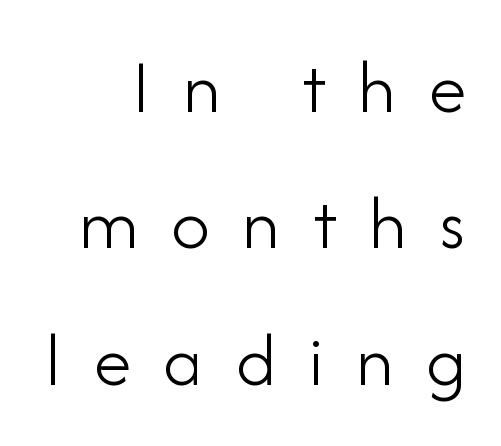
The image shows 77 px light sans-serif type, upright; set right-aligned, line spacing 1.77x, unusually wide letter spacing (+0.42 em), not underlined; low stroke contrast and a small x-height.
